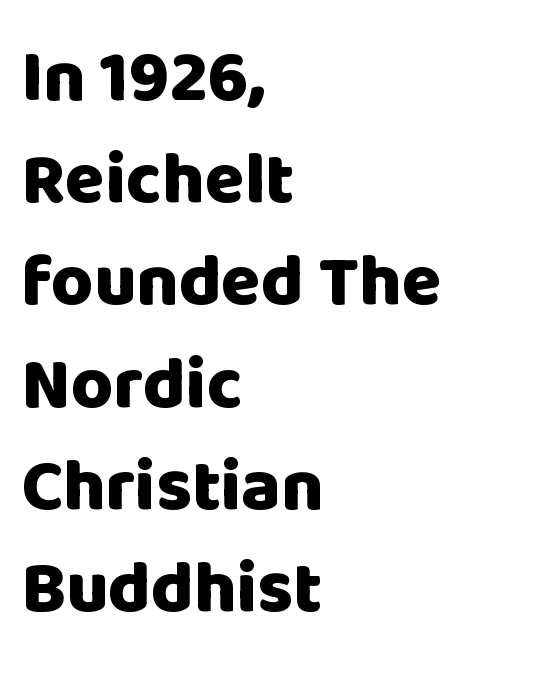
Vertically, the passage feels balanced, rows spaced as you'd expect. Letter spacing: default. Every character sits straight up, as roman type does. The passage shown is typeset with a sans-serif family.
